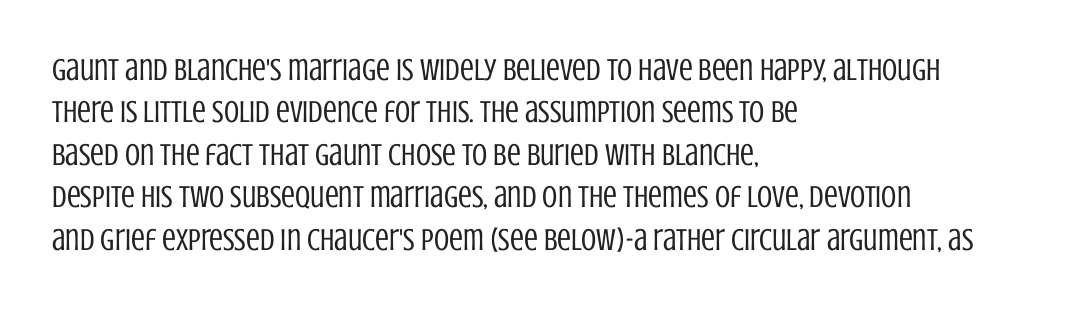
The image shows 31 px regular-weight, condensed sans-serif type, upright; set left-aligned, normal line spacing (1.37x), normal letter spacing, not underlined; low stroke contrast and a large x-height.
